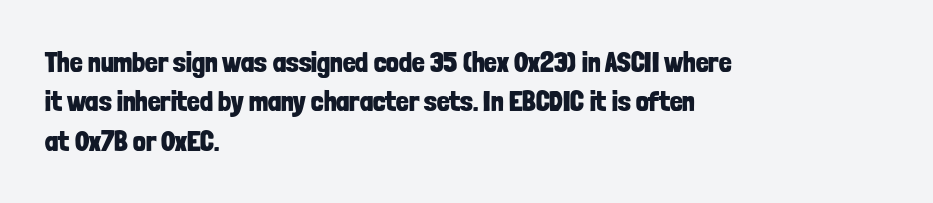
{"serif": "no", "italic": "no", "bold": "yes", "weight": "bold", "width": "condensed", "stroke_contrast": "low", "x_height": "medium", "monospaced": "no", "underline": "no", "align": "left", "line_spacing": "normal", "line_spacing_ratio": 1.41, "letter_spacing": "normal", "letter_spacing_em": 0.0, "glyph_px": 28}
